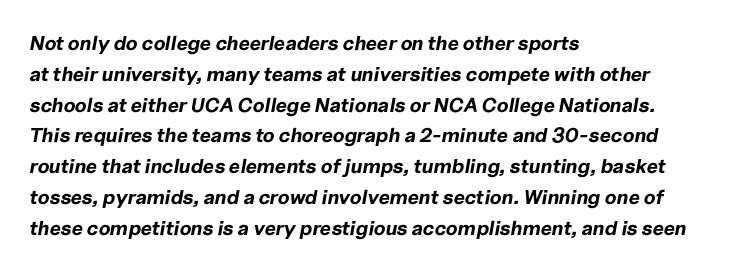
{"italic": "yes", "lean": "right", "slant_degrees": 10, "bold": "yes", "underline": "no", "align": "left", "line_spacing": "normal", "line_spacing_ratio": 1.54, "letter_spacing": "normal", "letter_spacing_em": 0.0, "glyph_px": 20}
